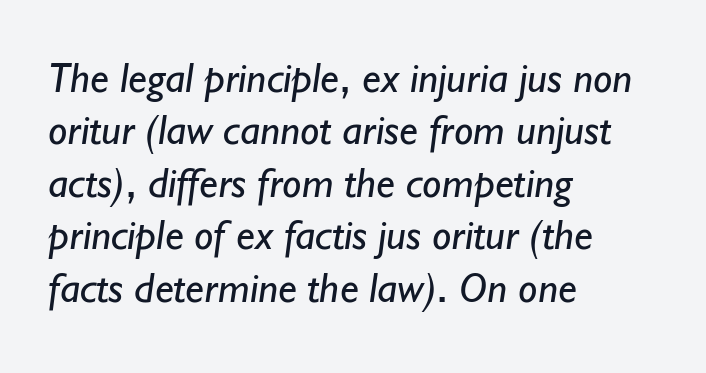
Q: Is the text bold? A: No.
Q: Is the typeface a serif or a sans-serif typeface? A: Sans-serif.
Q: Is the text underlined? A: No.
Q: How is the paragraph aligned? A: Left-aligned.
Q: Is the spacing between letters normal or unusually wide? A: Normal.
Q: Width (condensed, normal, or wide)? A: Normal.
Q: Stroke contrast? A: Low.
Q: x-height? A: Small.
Q: Monospaced? A: No.
